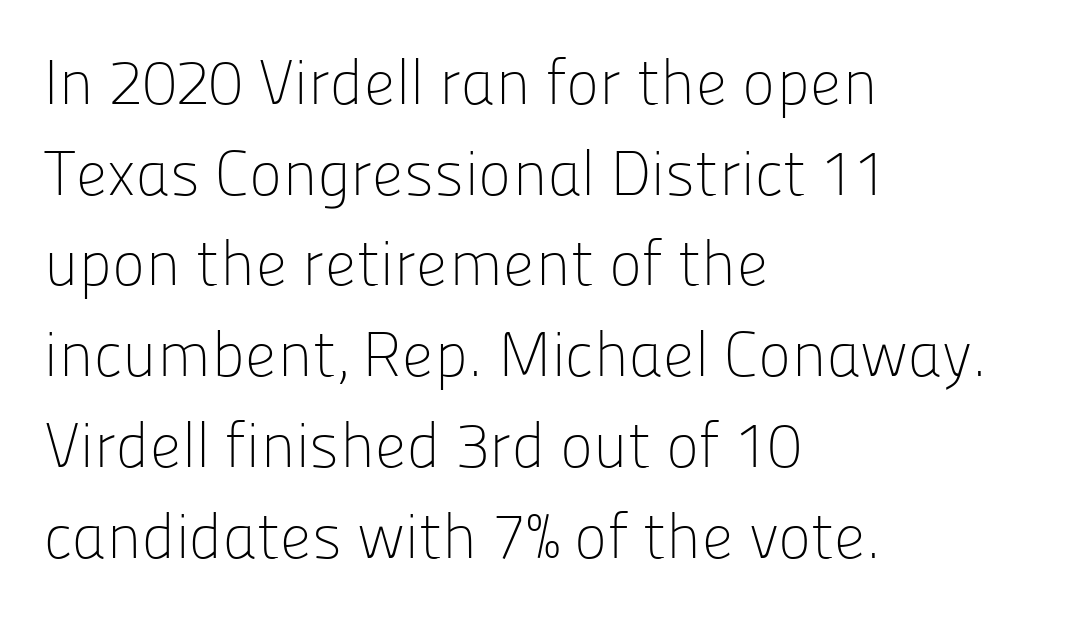
The font sits on the lighter half of the weight spectrum, regular included. The zone under the glyphs is completely vacant. Regarding serifs, this sample does without them. When letters stand straight like this, we call the style roman or upright. The face used here is rendered with its standard letterfit.
